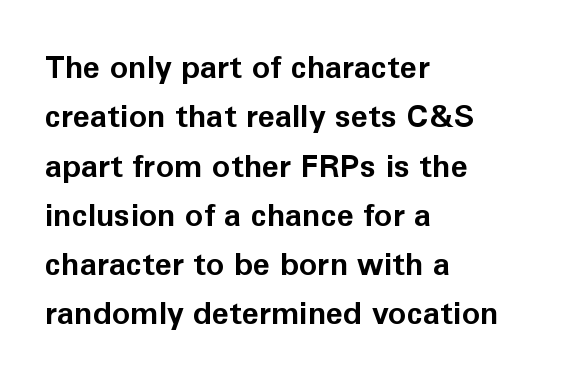
The image shows 31 px bold sans-serif type, upright; set left-aligned, normal line spacing (1.59x), normal letter spacing, not underlined; low stroke contrast and a medium x-height.
